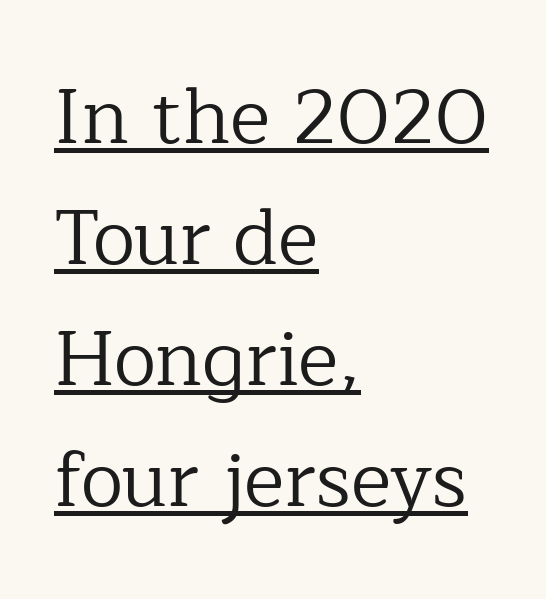
The image shows 77 px regular-weight serif type, upright; set left-aligned, normal line spacing (1.57x), normal letter spacing, underlined; low stroke contrast and a medium x-height.
